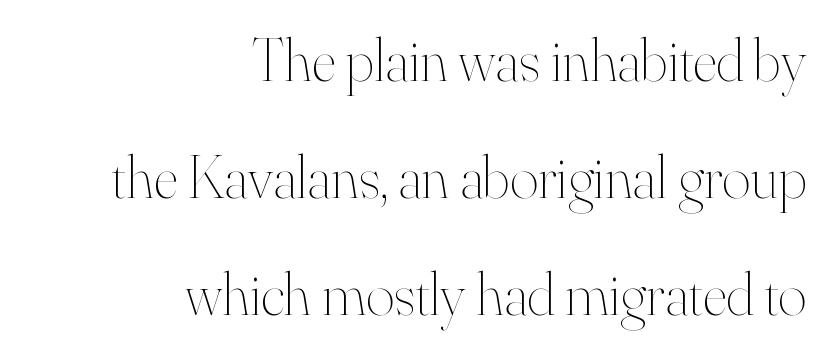
The image shows 61 px thin type, upright; set right-aligned, loose line spacing (1.92x), normal letter spacing, not underlined; high stroke contrast and a small x-height.
